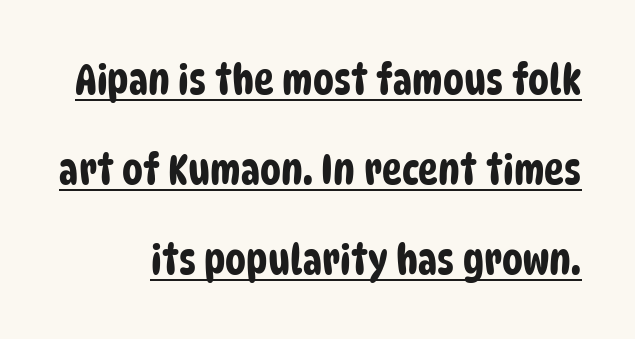
Unlike a traditional serif, this face leaves its strokes unadorned. Underlining? Definitely there. This sample trades compactness for vertical openness between lines. Note the varied advance widths — an 'i' is clearly narrower than an 'm'.
